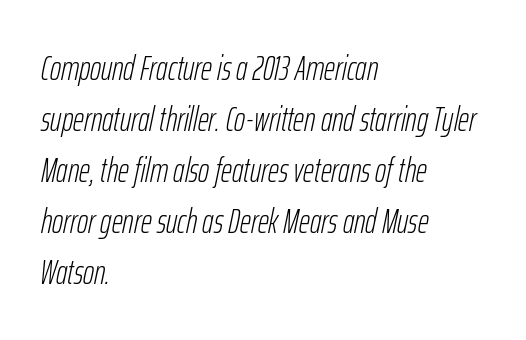
Q: Is the text bold? A: No.
Q: Is the text italic (slanted)? A: Yes, it leans right by about 12 degrees.
Q: Is the text underlined? A: No.
Q: How is the paragraph aligned? A: Left-aligned.
Q: Is the spacing between letters normal or unusually wide? A: Normal.
Q: Is the spacing between lines tight, normal or loose? A: Normal.
Q: Width (condensed, normal, or wide)? A: Condensed.
Q: Stroke contrast? A: Low.
Q: x-height? A: Medium.
Q: Monospaced? A: No.
